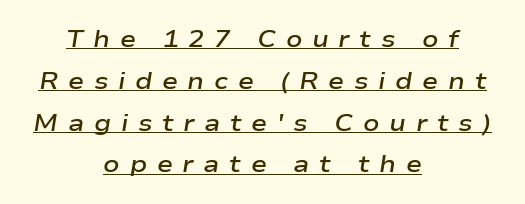
The image shows 24 px text type, italic (leaning right); set centered, line spacing 1.74x, unusually wide letter spacing (+0.4 em), underlined.
